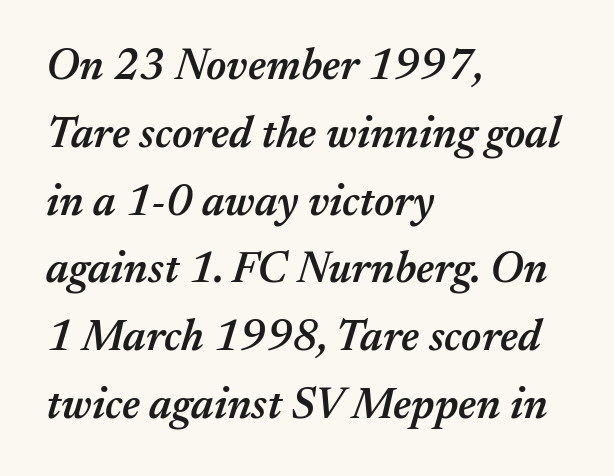
{"italic": "yes", "lean": "right", "slant_degrees": 17, "bold": "semi", "weight": "semibold", "width": "normal", "stroke_contrast": "medium", "x_height": "medium", "monospaced": "no", "underline": "no", "align": "left", "line_spacing": "normal", "line_spacing_ratio": 1.54, "letter_spacing": "normal", "letter_spacing_em": 0.0, "glyph_px": 44}
